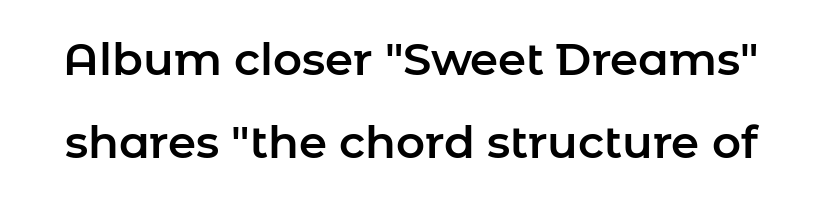
Q: Is the text italic (slanted)? A: No, it is upright.
Q: Is the typeface a serif or a sans-serif typeface? A: Sans-serif.
Q: Is the text underlined? A: No.
Q: Is the spacing between letters normal or unusually wide? A: Normal.
Q: Width (condensed, normal, or wide)? A: Normal.
Q: Stroke contrast? A: Low.
Q: x-height? A: Medium.
Q: Monospaced? A: No.
